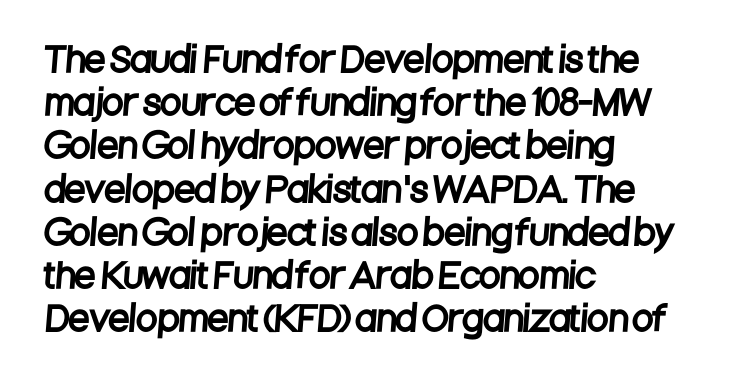
Characters follow at the spacing the type designer built in. This rendering features lettering with no underline. Every row of glyphs begins at an identical x-position on the left. Here the designer chose a conventional face with non-uniform glyph widths. The text was rendered using a sans face with plain stroke endings.
